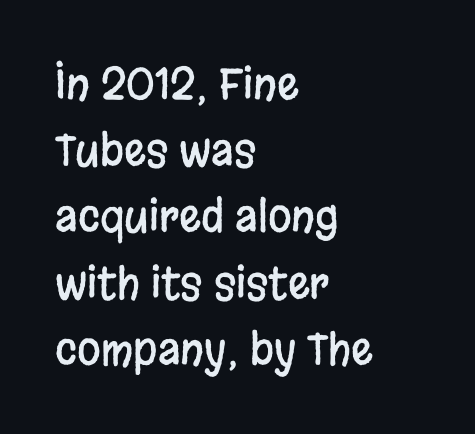
The image shows 43 px condensed sans-serif type, upright; set left-aligned, normal line spacing (1.54x), normal letter spacing, not underlined; low stroke contrast and a large x-height.
